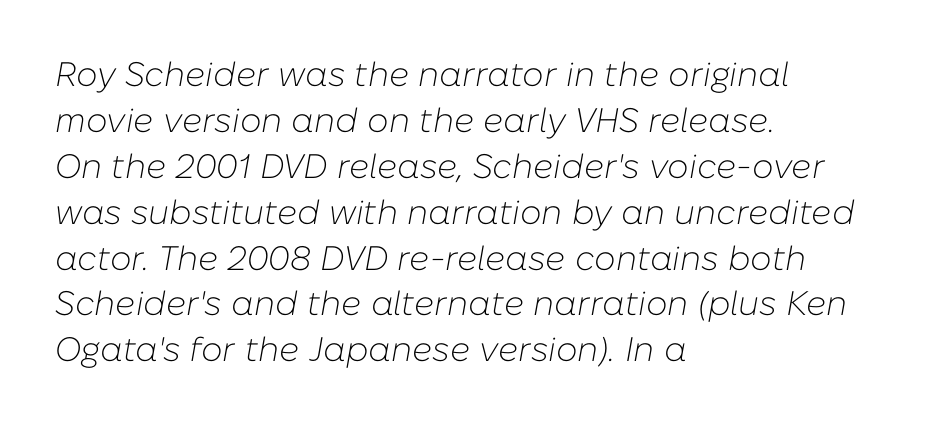
The weight tops out at a normal text grade. Lines of text with bare space underneath. The letters are slanted; this is an italic face. The letterforms sit shoulder to shoulder at normal distance. These lines are set flush left with a ragged right edge. Is this a fixed-width face? No — the glyphs have proportional, varying widths.
